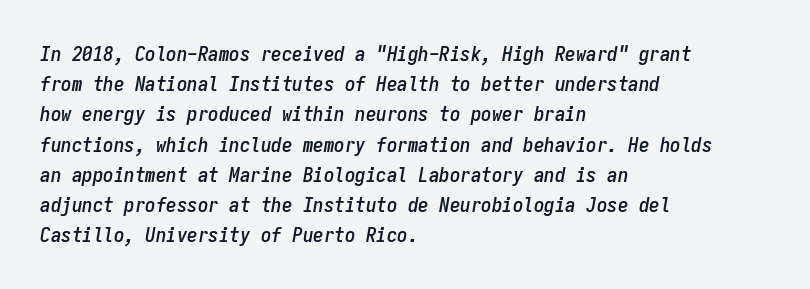
Line spacing here is normal. Unmarked baselines from the first word to the last. This sample uses an oblique cut, with every glyph tilted off the vertical. Tracking here is standard; glyphs follow each other at the usual distance. Visually the block forms a straight wall on the left and a jagged coastline on the right.
